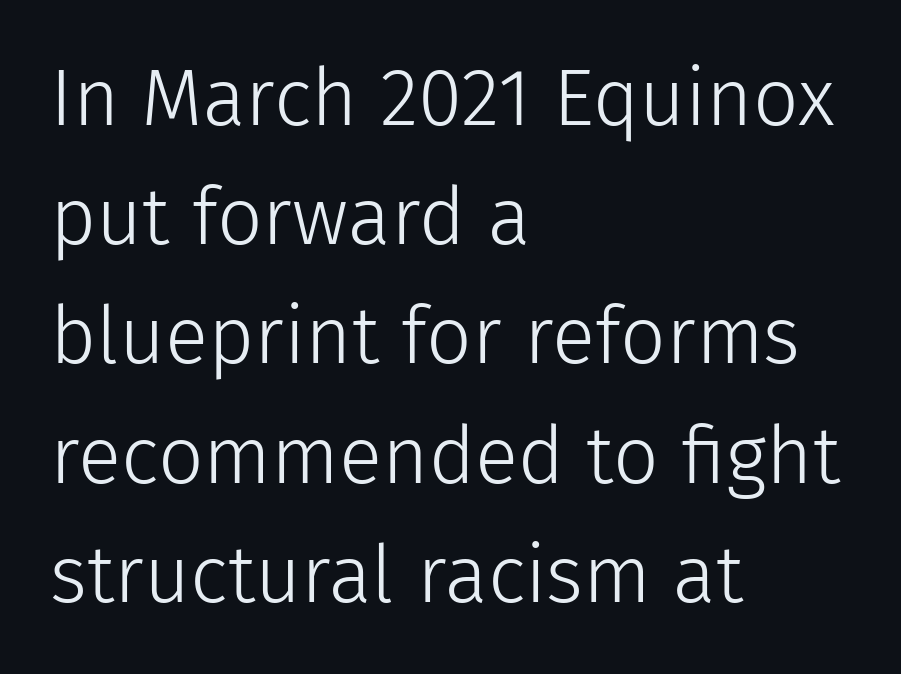
The image shows 80 px light sans-serif type, upright; set left-aligned, normal line spacing (1.49x), normal letter spacing, not underlined; low stroke contrast and a medium x-height.
